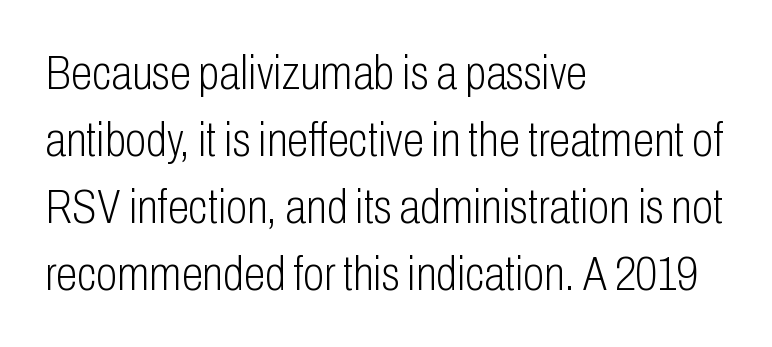
Q: Is the text bold? A: No.
Q: Is the text italic (slanted)? A: No, it is upright.
Q: Is the typeface a serif or a sans-serif typeface? A: Sans-serif.
Q: Is the text underlined? A: No.
Q: How is the paragraph aligned? A: Left-aligned.
Q: Is the spacing between letters normal or unusually wide? A: Normal.
Q: Is the spacing between lines tight, normal or loose? A: Normal.
Q: Width (condensed, normal, or wide)? A: Condensed.
Q: Stroke contrast? A: Low.
Q: x-height? A: Medium.
Q: Monospaced? A: No.
